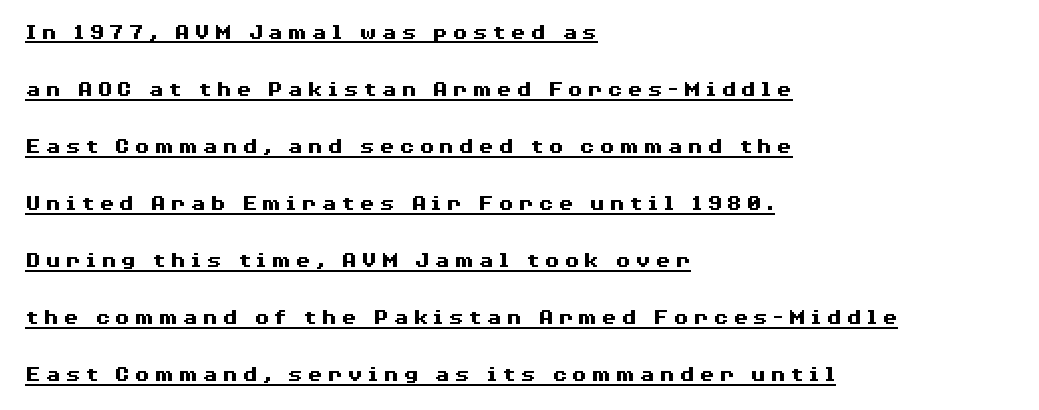
The image shows 23 px bold type, upright; set left-aligned, loose line spacing (2.48x), underlined.
